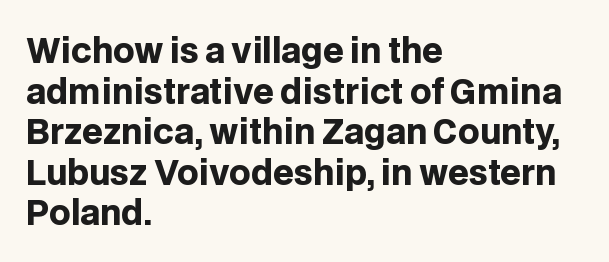
{"serif": "no", "italic": "no", "bold": "yes", "weight": "heavy", "width": "normal", "stroke_contrast": "low", "x_height": "large", "monospaced": "no", "underline": "no", "align": "left", "line_spacing_ratio": 1.23, "letter_spacing": "normal", "letter_spacing_em": 0.0, "glyph_px": 33}
